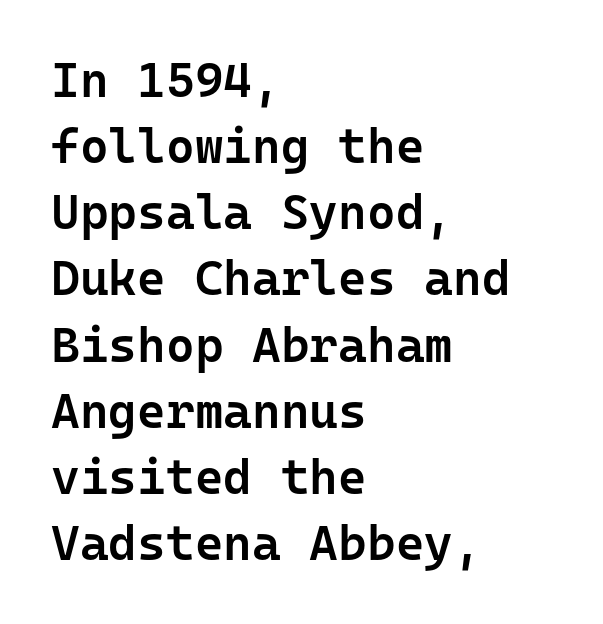
The image shows 49 px semibold sans-serif type, upright, monospaced; set left-aligned, normal line spacing (1.35x), normal letter spacing, not underlined; low stroke contrast and a medium x-height.
